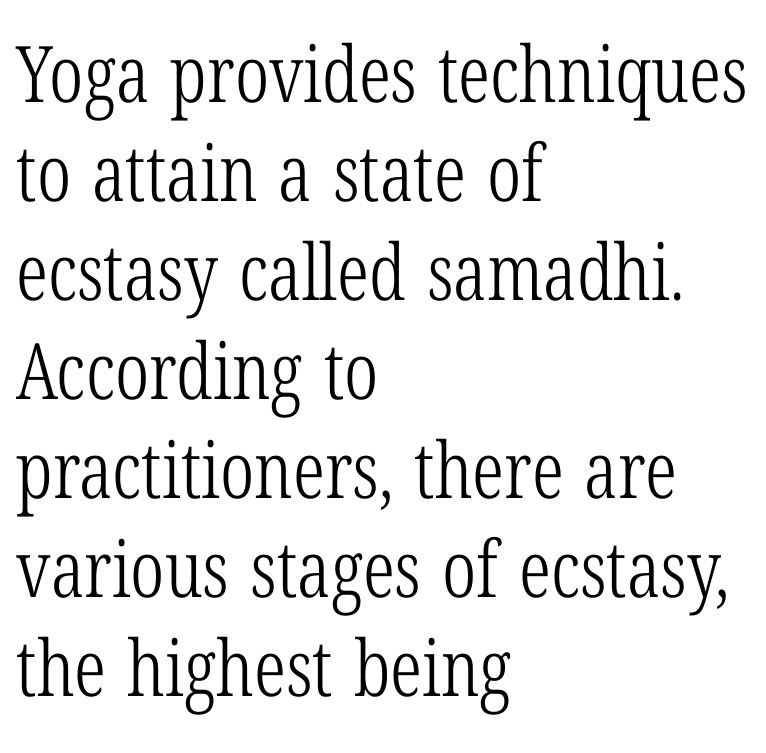
{"serif": "yes", "italic": "no", "bold": "no", "weight": "light", "width": "condensed", "stroke_contrast": "low", "x_height": "medium", "monospaced": "no", "underline": "no", "align": "left", "line_spacing": "normal", "line_spacing_ratio": 1.27, "letter_spacing": "normal", "letter_spacing_em": 0.0, "glyph_px": 78}
